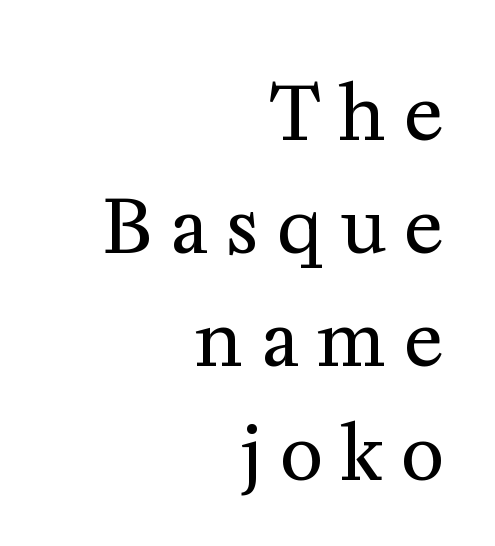
The image shows 74 px regular-weight serif type, upright; set right-aligned, normal line spacing (1.53x), unusually wide letter spacing (+0.25 em), not underlined; medium stroke contrast and a medium x-height.
